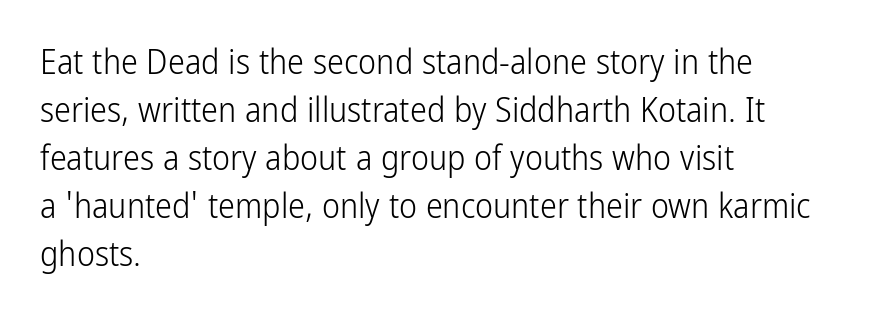
This sample is left-justified, so line endings fall wherever the words run out. Words float on clear page, feet unadorned. Nothing unusual about the tracking: characters are spaced as the font intends. A typesetter would call this proportional, since set widths differ per character. The text was rendered using a sans face with plain stroke endings.
